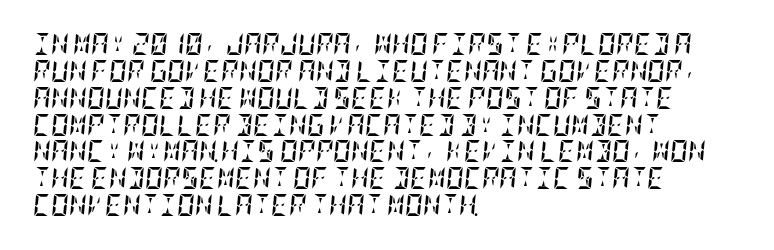
In terms of posture, this sample is oblique. Each row of text sits above clean, open space. Caption: multi-line text, flush left, ragged right. The letterforms sit shoulder to shoulder at normal distance. Look at the stroke-to-counter ratio: heavy, a bold.
